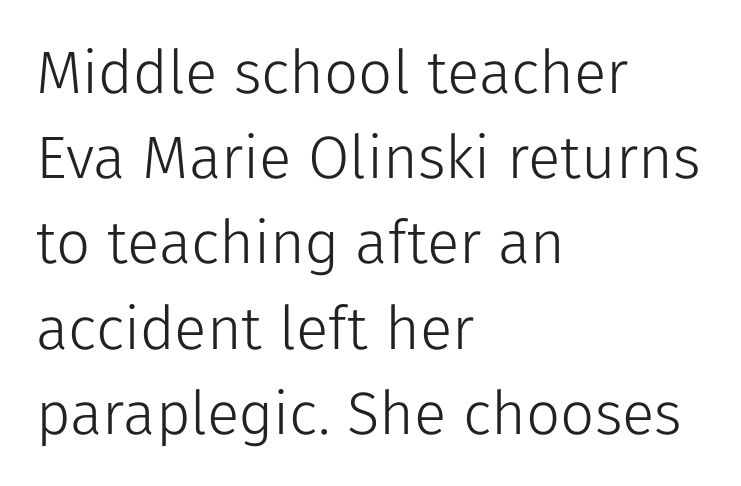
{"serif": "no", "italic": "no", "bold": "no", "weight": "light", "width": "normal", "stroke_contrast": "low", "x_height": "medium", "monospaced": "no", "underline": "no", "align": "left", "line_spacing": "normal", "line_spacing_ratio": 1.42, "letter_spacing": "normal", "letter_spacing_em": 0.0, "glyph_px": 60}
